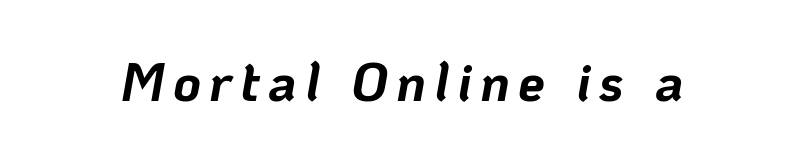
The sample has been set heavy, in full bold. The passage shown is typed in a proportional face where columns would drift. It's the slanting kind of type. The foot of each line stays bare and open.
